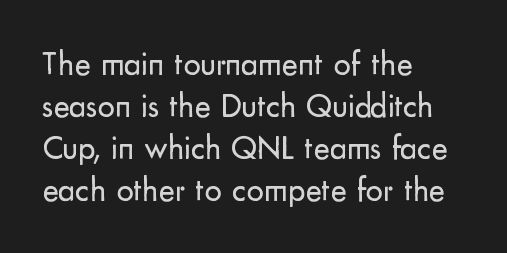
{"serif": "no", "italic": "no", "bold": "no", "weight": "regular", "width": "normal", "stroke_contrast": "low", "x_height": "small", "monospaced": "no", "underline": "no", "align": "left", "line_spacing_ratio": 1.24, "letter_spacing": "normal", "letter_spacing_em": 0.0, "glyph_px": 34}
